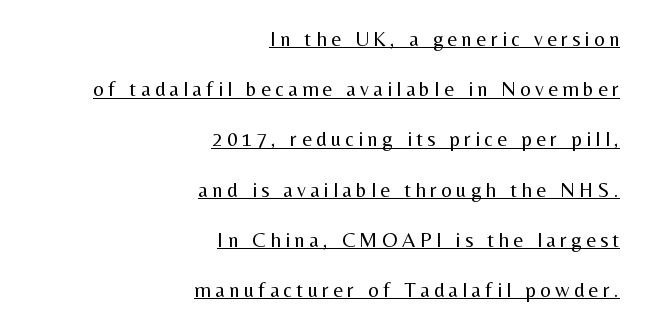
The lettering is marked with a stroke running underneath it. How would I describe the line gaps? Wide and relaxed. How are the letters spaced? Widely, with obvious added tracking. Vertical strokes here are truly vertical. Each line ends at the same right margin while the left side varies. This reads as an unemphasized weight, regular at the heaviest.
